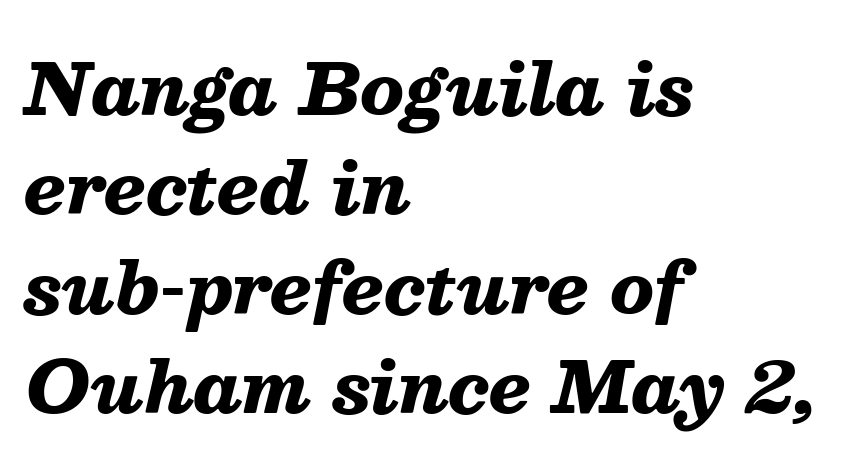
Q: Is the text bold? A: Yes.
Q: Is the text italic (slanted)? A: Yes, it leans right by about 13 degrees.
Q: Is the text underlined? A: No.
Q: How is the paragraph aligned? A: Left-aligned.
Q: Is the spacing between letters normal or unusually wide? A: Normal.
Q: Is the spacing between lines tight, normal or loose? A: Normal.
Q: Width (condensed, normal, or wide)? A: Normal.
Q: Stroke contrast? A: Medium.
Q: x-height? A: Medium.
Q: Monospaced? A: No.
